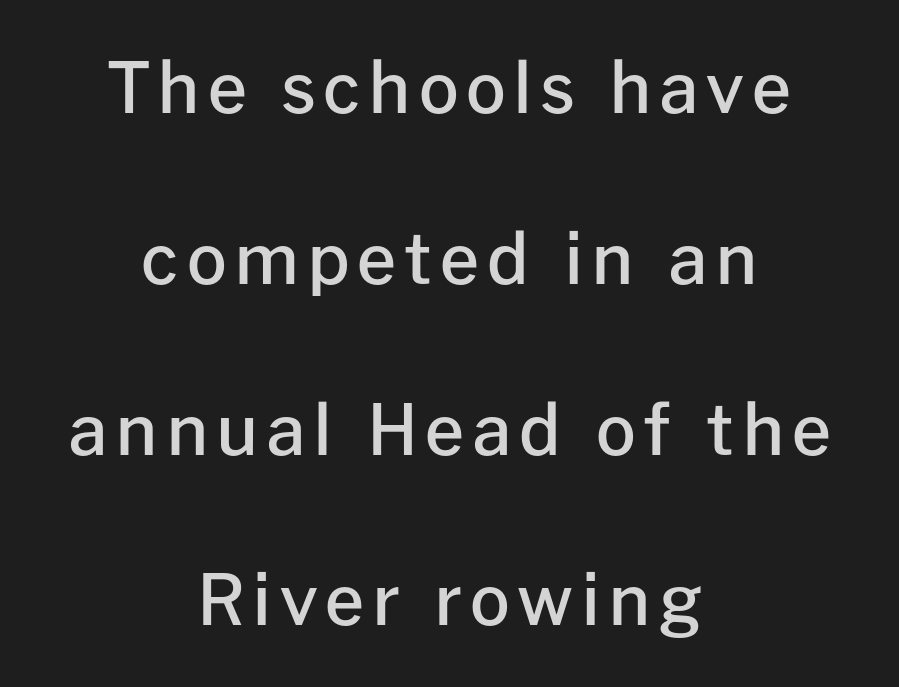
Think of a printed novel: that variable character pitch is what you see here. Baseline-to-baseline distance is far greater than the letter height. Heft: intermediate — a semibold. This rendering uses center alignment, leaving both contours irregular but symmetric. Type without underlining.
